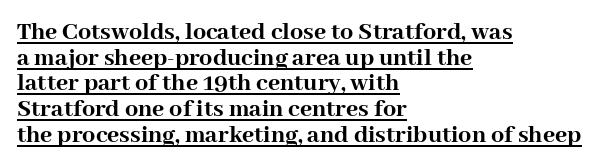
The image shows 26 px bold type, upright; set left-aligned, tight line spacing (0.99x), normal letter spacing, underlined.
